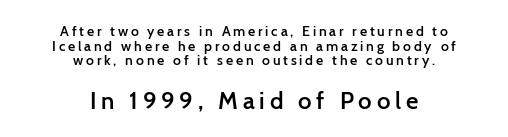
The image shows 24 px text type, upright; set centered, tight line spacing (1.04x), unusually wide letter spacing (+0.2 em), not underlined; the second (bottom) block is 1.71x larger.
